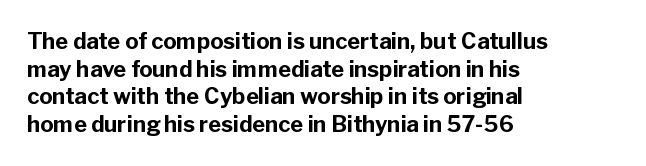
The image shows 22 px bold type, upright; set left-aligned, normal line spacing (1.26x), normal letter spacing, not underlined.
